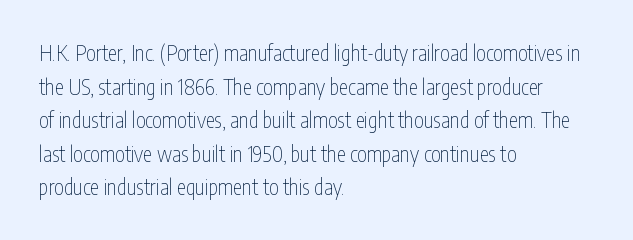
{"italic": "no", "bold": "no", "underline": "no", "align": "left", "line_spacing": "normal", "line_spacing_ratio": 1.6, "letter_spacing": "normal", "letter_spacing_em": 0.0, "glyph_px": 21}
